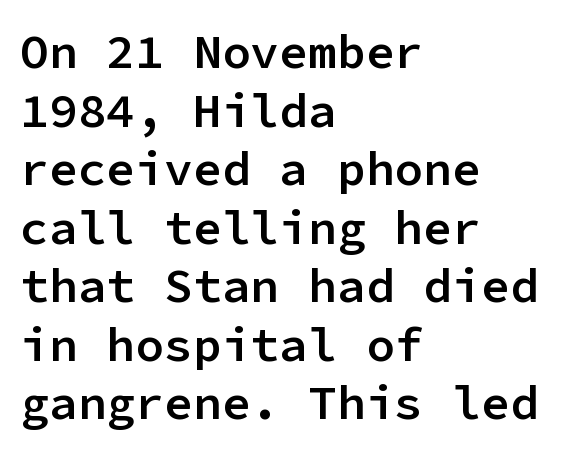
The characters look somewhat weighty, a semibold short of true bold. The letters march in equal steps, a hallmark of fixed-pitch type. The tracking reads as untouched default to a designer's eye. Unlike a traditional serif, this face leaves its strokes unadorned.
